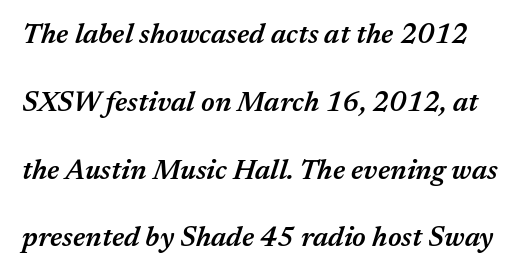
Q: Is the text bold? A: Semi-bold.
Q: Is the text italic (slanted)? A: Yes, it leans right by about 17 degrees.
Q: Is the text underlined? A: No.
Q: Is the spacing between letters normal or unusually wide? A: Normal.
Q: Is the spacing between lines tight, normal or loose? A: Loose.
Q: Width (condensed, normal, or wide)? A: Normal.
Q: Stroke contrast? A: Medium.
Q: x-height? A: Medium.
Q: Monospaced? A: No.
